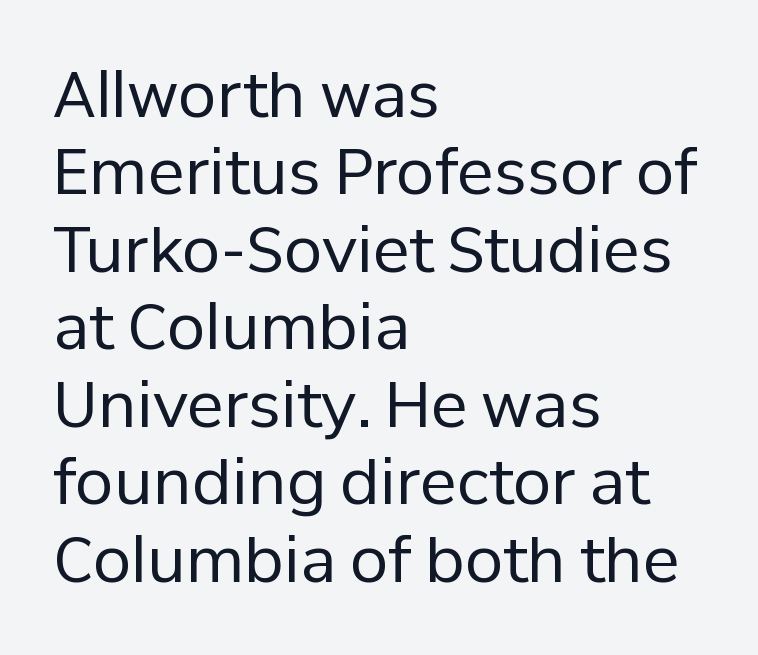
Characters remain perfectly vertical along every line. No word sits above an underline. You could not count columns in this text — the font is proportionally spaced. Unlike a traditional serif, this face leaves its strokes unadorned. Tracking here is standard; glyphs follow each other at the usual distance. These lines sit exactly where default settings would place them.
